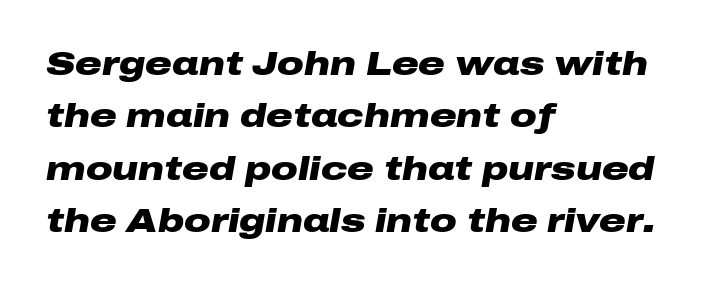
Character widths vary here, with narrow letters taking less room than wide ones. The leading is moderate, giving the passage an even texture. Strong, thick strokes mark this as bold type. The text carries the slant typical of an italic or oblique font.
